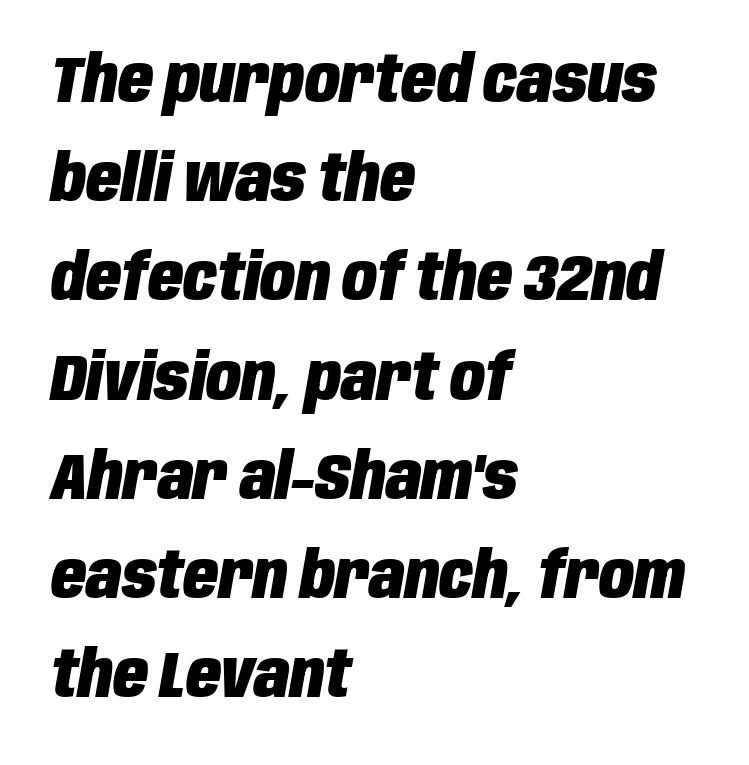
The image shows 64 px heavy, condensed type, italic (leaning right); set left-aligned, normal line spacing (1.55x), normal letter spacing, not underlined; low stroke contrast and a large x-height.
